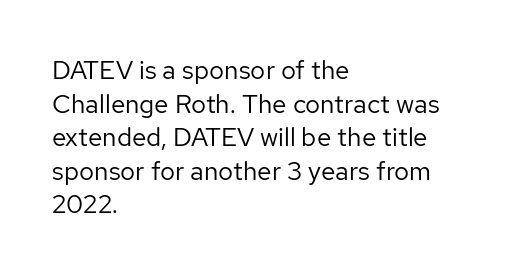
Interline gaps are of average width in this sample. In terms of posture, this sample is upright. Teacher's note: observe the even left margin — that is flush-left alignment. The cut favours lightness, reaching ordinary text weight at its darkest.
